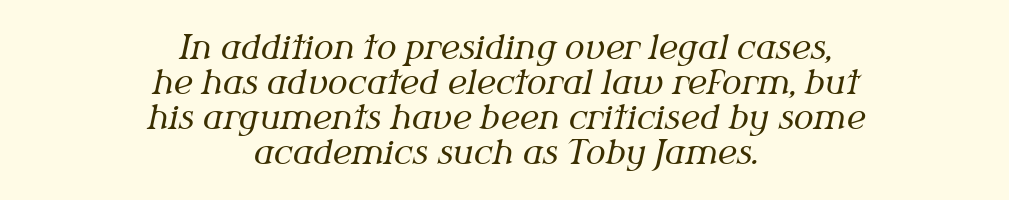
The passage shown stacks its lines with hardly any gap. Words float on clear page, feet unadorned. Designer's note — italics engaged. Old-style or modern, the face here clearly has serifs. You could not count columns in this text — the font is proportionally spaced. The text block is weighted toward neither margin, spreading evenly from the middle.
